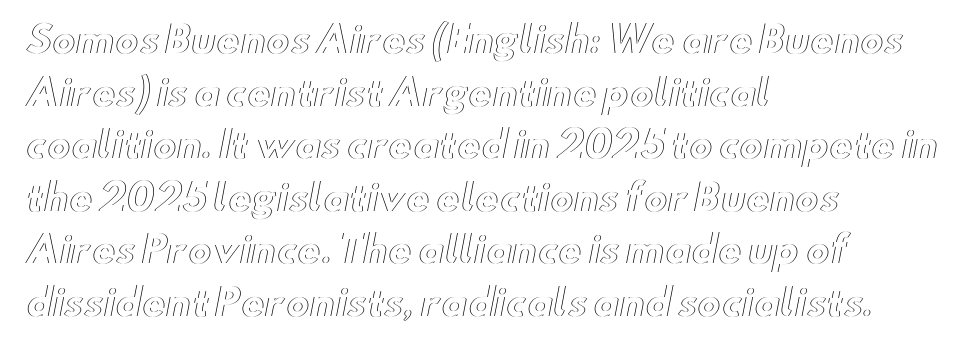
Q: Is the text italic (slanted)? A: Yes.
Q: Is the text underlined? A: No.
Q: How is the paragraph aligned? A: Left-aligned.
Q: Is the spacing between letters normal or unusually wide? A: Normal.
Q: Is the spacing between lines tight, normal or loose? A: Normal.
Q: Width (condensed, normal, or wide)? A: Wide.
Q: x-height? A: Small.
Q: Monospaced? A: No.
